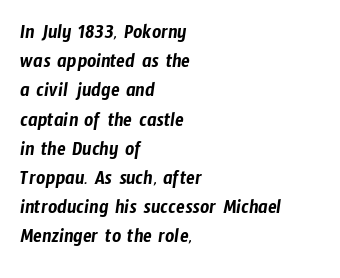
{"underline": "no", "align": "left", "line_spacing": "normal", "line_spacing_ratio": 1.46, "letter_spacing": "normal", "letter_spacing_em": 0.0, "glyph_px": 20}
